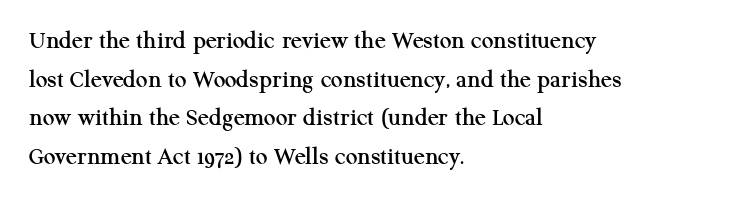
Q: Is the text italic (slanted)? A: No, it is upright.
Q: Is the text underlined? A: No.
Q: How is the paragraph aligned? A: Left-aligned.
Q: Is the spacing between letters normal or unusually wide? A: Normal.
Q: Is the spacing between lines tight, normal or loose? A: Normal.
